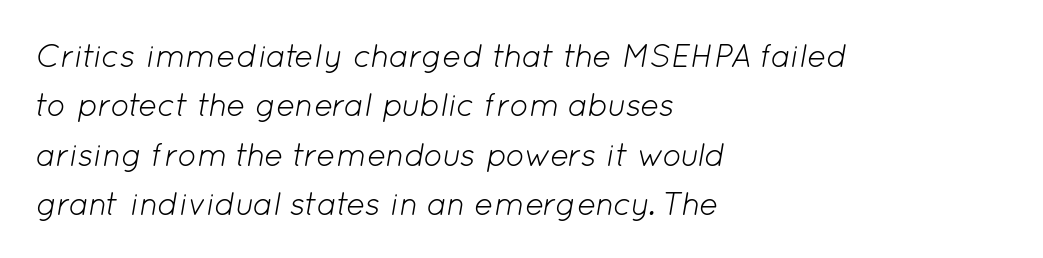
{"italic": "yes", "lean": "right", "slant_degrees": 12, "bold": "no", "weight": "light", "width": "normal", "stroke_contrast": "low", "x_height": "medium", "monospaced": "no", "underline": "no", "align": "left", "line_spacing": "normal", "line_spacing_ratio": 1.54, "letter_spacing": "normal", "letter_spacing_em": 0.0, "glyph_px": 32}
